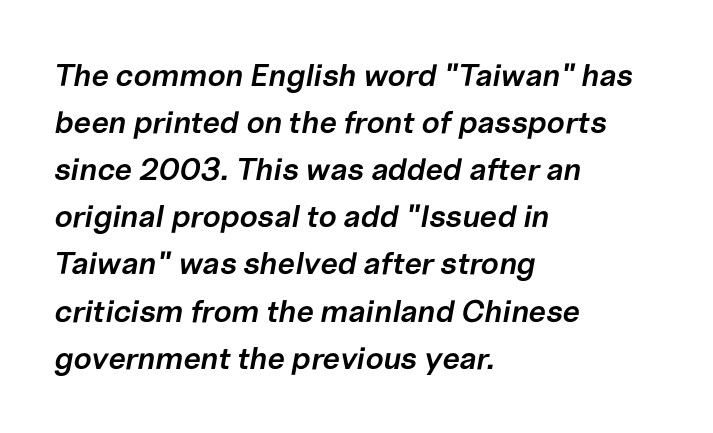
{"italic": "yes", "lean": "right", "slant_degrees": 10, "bold": "semi", "weight": "semibold", "width": "normal", "stroke_contrast": "low", "x_height": "medium", "monospaced": "no", "underline": "no", "align": "left", "line_spacing": "normal", "line_spacing_ratio": 1.52, "letter_spacing": "normal", "letter_spacing_em": 0.0, "glyph_px": 31}
